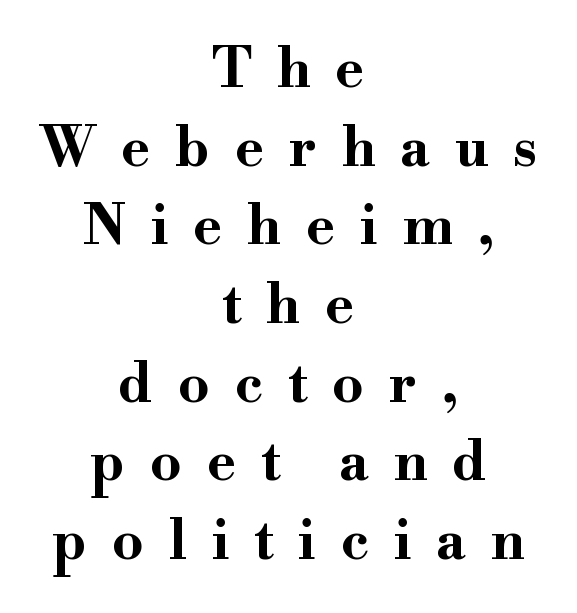
The image shows 55 px bold, wide serif type, upright; set centered, normal line spacing (1.43x), unusually wide letter spacing (+0.45 em), not underlined; high stroke contrast and a small x-height.
